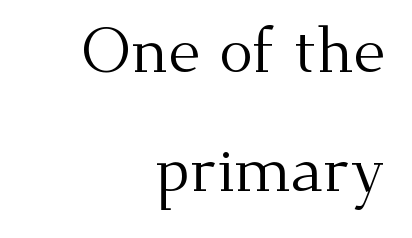
Looks like regular typesetting: each glyph gets only the width it needs. Nothing unusual about the tracking: characters are spaced as the font intends. Right-aligned paragraph, ragged on the left. Plain, unruled lines of type. The typesetting does not lean heavy: it is not bold. Classification — serif.
